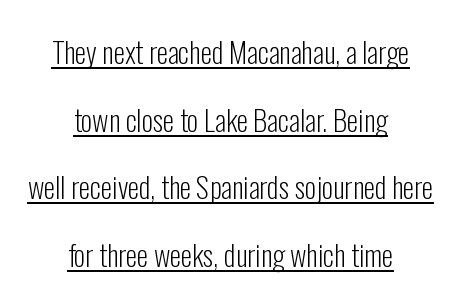
Stems and bowls with no extra thickness — not bold. When letters stand straight like this, we call the style roman or upright. Quick note: interline space is abundant. Emphasis is given by a line drawn under the lettering. The letterforms sit shoulder to shoulder at normal distance.
